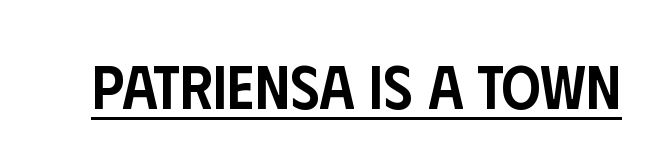
The image shows 62 px semibold, condensed sans-serif type, upright; set normal letter spacing, underlined; low stroke contrast and a large x-height.
